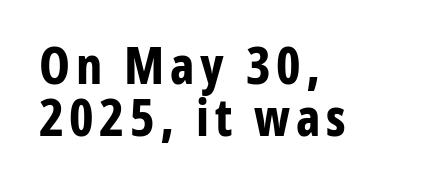
{"serif": "no", "italic": "no", "bold": "yes", "weight": "bold", "width": "condensed", "stroke_contrast": "low", "x_height": "medium", "monospaced": "no", "underline": "no", "align": "left", "line_spacing": "tight", "line_spacing_ratio": 1.02, "glyph_px": 51}
